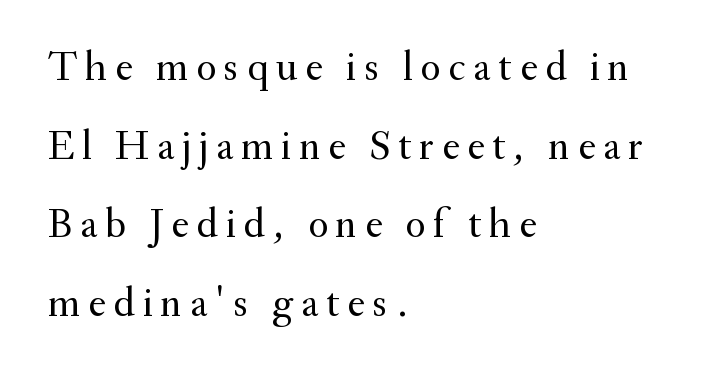
The strip under each line holds only bare page. Look at the bottom of the vertical strokes: they flare into serifs here. Left-aligned paragraph, ragged on the right. Italic? Not at all — the glyphs are vertical. Stems and bowls with no extra thickness — not bold. You could not count columns in this text — the font is proportionally spaced.
